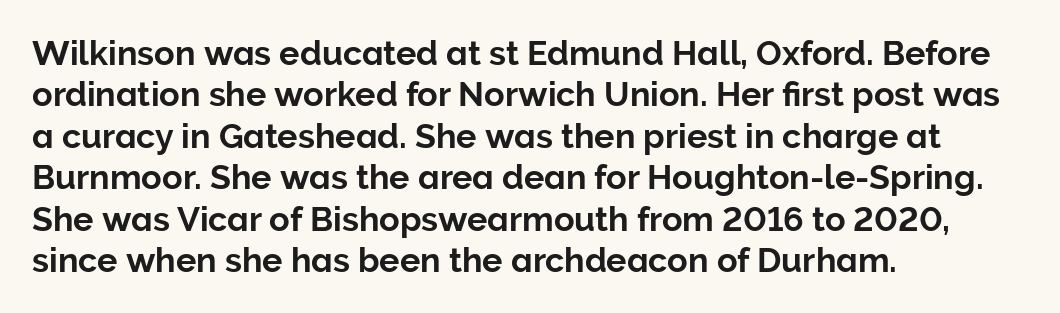
Q: Is the text italic (slanted)? A: No, it is upright.
Q: Is the typeface a serif or a sans-serif typeface? A: Sans-serif.
Q: Is the text underlined? A: No.
Q: How is the paragraph aligned? A: Left-aligned.
Q: Is the spacing between letters normal or unusually wide? A: Normal.
Q: Width (condensed, normal, or wide)? A: Normal.
Q: Stroke contrast? A: Low.
Q: x-height? A: Medium.
Q: Monospaced? A: No.
